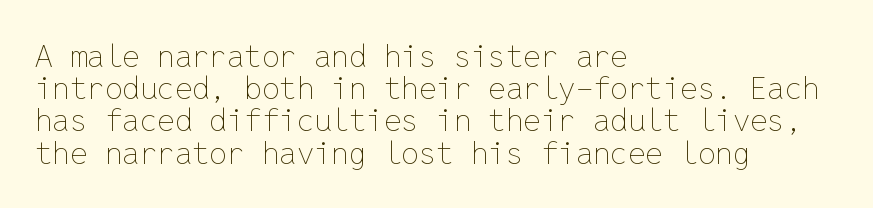
The image shows 31 px thin type, upright, monospaced; set left-aligned, tight line spacing (1.04x), normal letter spacing, not underlined; low stroke contrast and a medium x-height.
